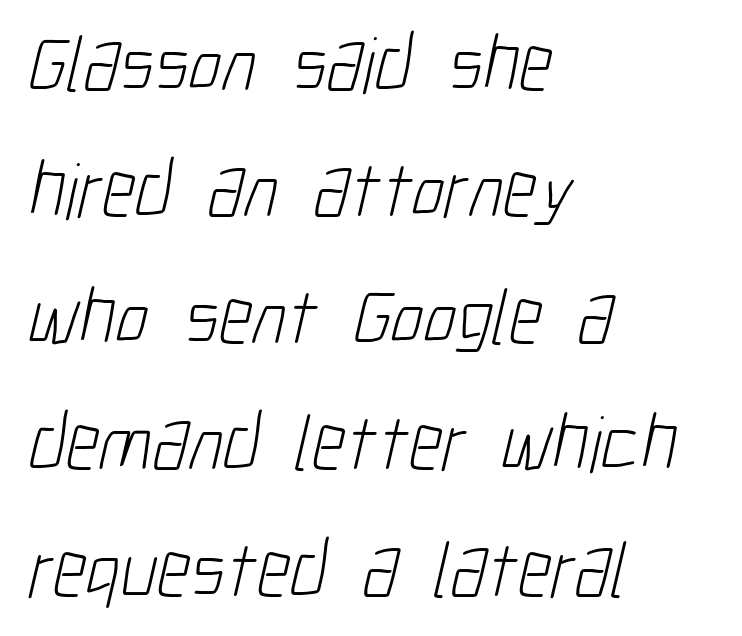
{"serif": "no", "bold": "no", "weight": "light", "width": "condensed", "stroke_contrast": "low", "x_height": "medium", "monospaced": "no", "underline": "no", "align": "left", "line_spacing": "normal", "line_spacing_ratio": 1.58, "letter_spacing": "normal", "letter_spacing_em": 0.0, "glyph_px": 80}
